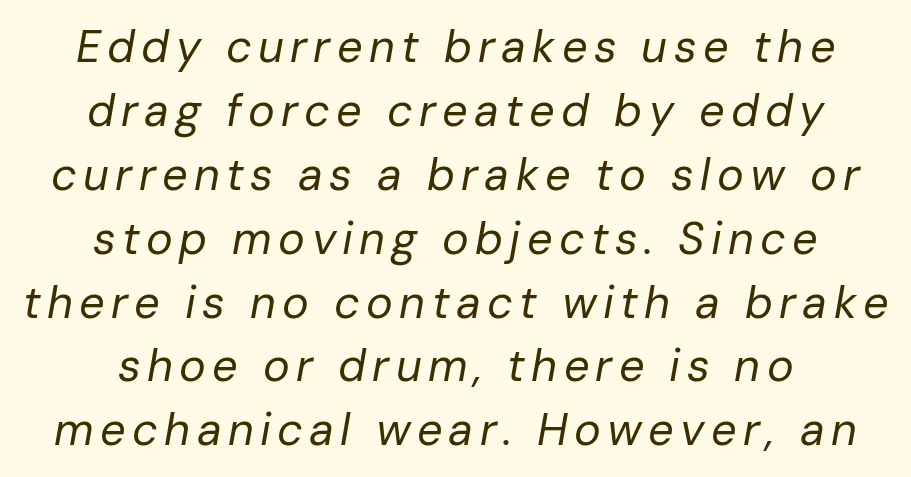
The image shows 45 px regular-weight type, italic (leaning right); set centered, normal line spacing (1.42x), not underlined; low stroke contrast and a medium x-height.
